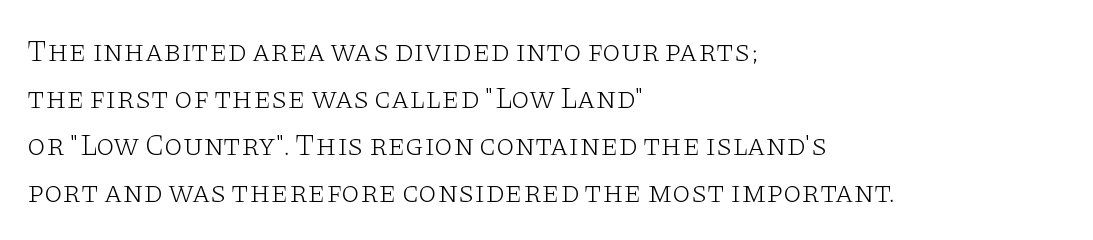
Q: Is the text bold? A: No.
Q: Is the text italic (slanted)? A: No, it is upright.
Q: Is the typeface a serif or a sans-serif typeface? A: Serif.
Q: Is the text underlined? A: No.
Q: How is the paragraph aligned? A: Left-aligned.
Q: Is the spacing between letters normal or unusually wide? A: Normal.
Q: Is the spacing between lines tight, normal or loose? A: Normal.
Q: Width (condensed, normal, or wide)? A: Wide.
Q: Stroke contrast? A: Low.
Q: x-height? A: Large.
Q: Monospaced? A: No.
